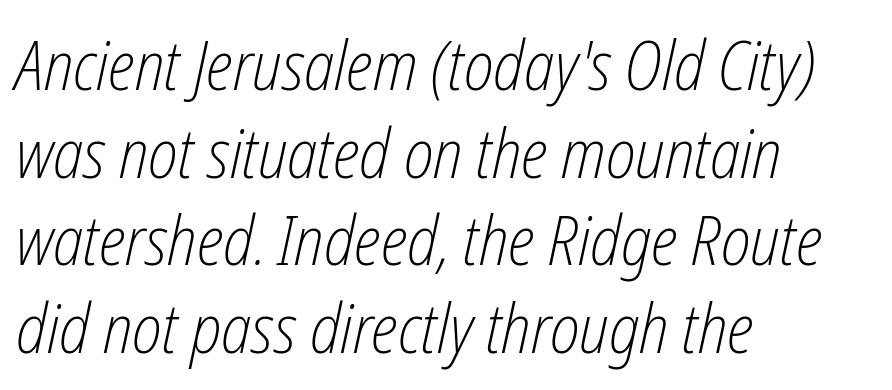
Q: Is the text bold? A: No.
Q: Is the text italic (slanted)? A: Yes, it leans right by about 12 degrees.
Q: Is the text underlined? A: No.
Q: How is the paragraph aligned? A: Left-aligned.
Q: Is the spacing between letters normal or unusually wide? A: Normal.
Q: Is the spacing between lines tight, normal or loose? A: Normal.
Q: Width (condensed, normal, or wide)? A: Condensed.
Q: Stroke contrast? A: Low.
Q: x-height? A: Medium.
Q: Monospaced? A: No.
